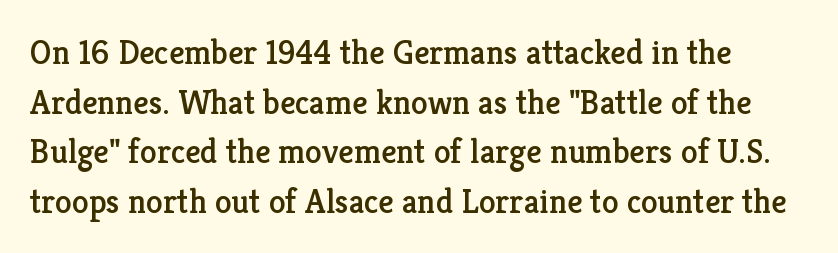
The image shows 34 px serif type, upright; set normal line spacing (1.46x), normal letter spacing, not underlined; low stroke contrast and a medium x-height.
